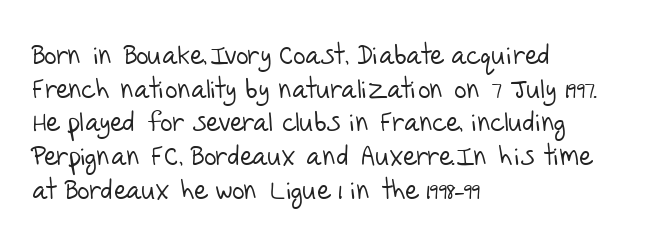
{"bold": "no", "underline": "no", "align": "left", "line_spacing": "normal", "line_spacing_ratio": 1.25, "letter_spacing": "normal", "letter_spacing_em": 0.0, "glyph_px": 27}
